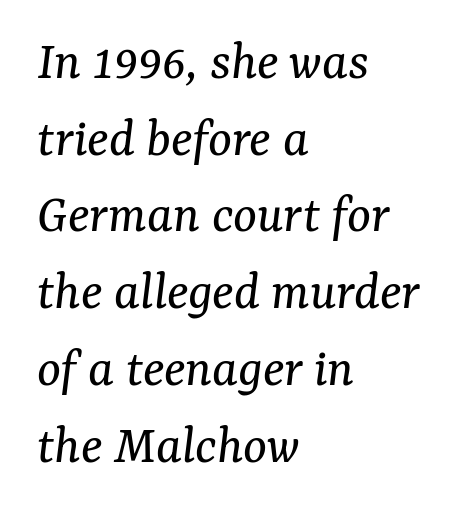
{"serif": "yes", "italic": "yes", "lean": "right", "slant_degrees": 7, "bold": "no", "weight": "regular", "width": "normal", "stroke_contrast": "medium", "x_height": "medium", "monospaced": "no", "underline": "no", "align": "left", "line_spacing": "normal", "line_spacing_ratio": 1.37, "letter_spacing": "normal", "letter_spacing_em": 0.0, "glyph_px": 56}
